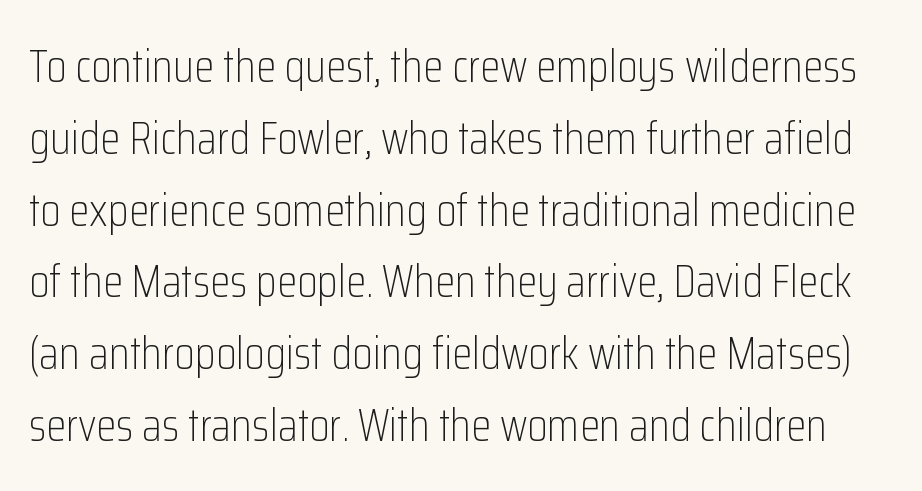
{"serif": "no", "italic": "no", "bold": "no", "weight": "light", "width": "condensed", "stroke_contrast": "low", "x_height": "medium", "monospaced": "no", "underline": "no", "line_spacing": "normal", "line_spacing_ratio": 1.56, "letter_spacing": "normal", "letter_spacing_em": 0.0, "glyph_px": 46}
